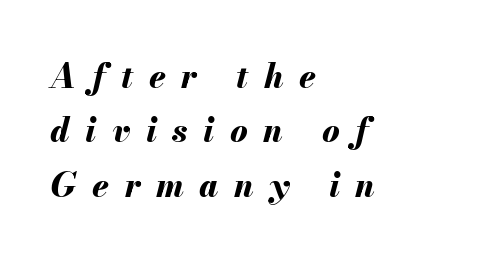
Visually the block forms a straight wall on the left and a jagged coastline on the right. The text carries the slant typical of an italic or oblique font. Compared with typical body copy, the letter spacing here is much looser. Varying glyph widths throughout — classic text-font behaviour.
